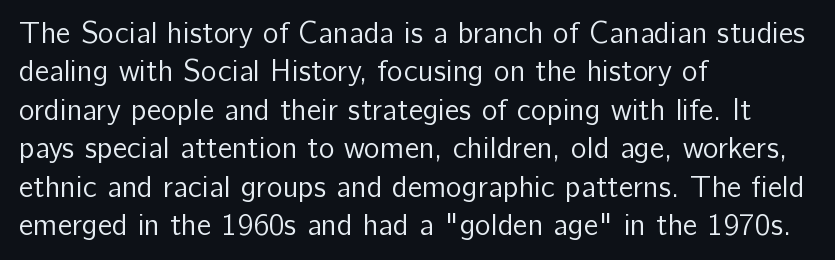
The image shows 30 px regular-weight sans-serif type, upright; set left-aligned, normal line spacing (1.28x), normal letter spacing, not underlined; low stroke contrast and a medium x-height.
